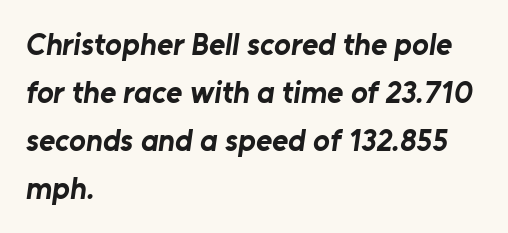
{"serif": "no", "bold": "yes", "weight": "bold", "width": "normal", "stroke_contrast": "low", "x_height": "medium", "monospaced": "no", "underline": "no", "align": "left", "line_spacing": "normal", "line_spacing_ratio": 1.55, "letter_spacing": "normal", "letter_spacing_em": 0.0, "glyph_px": 31}
